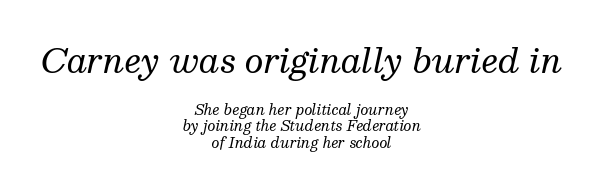
The image shows 33 px regular-weight serif type, italic (leaning right); set centered, line spacing 1.19x, normal letter spacing, not underlined; the first (top) block is 2.36x larger; medium stroke contrast and a medium x-height.
